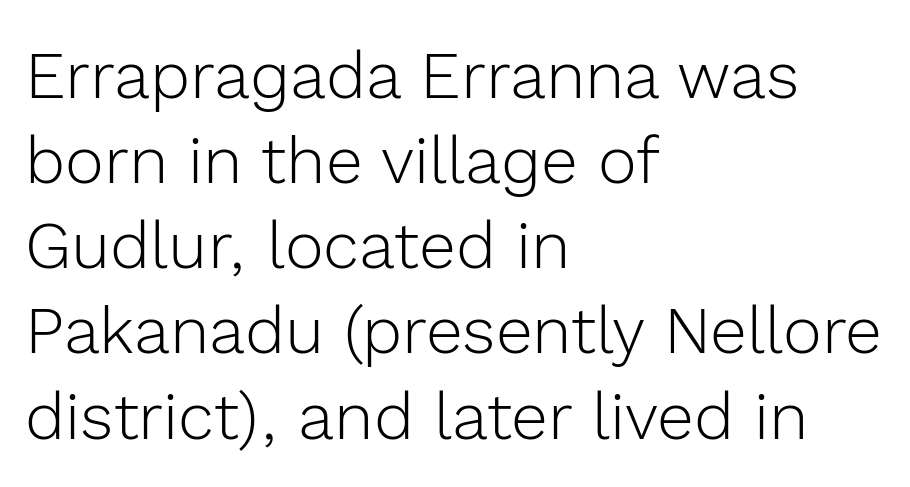
The image shows 66 px light sans-serif type, upright; set left-aligned, normal line spacing (1.29x), normal letter spacing, not underlined; a medium x-height.
